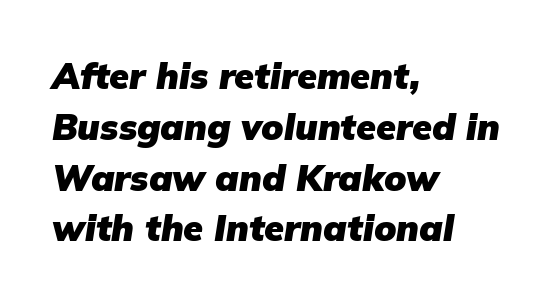
Casual observation: everything's shoved over to the left. Words appear dense and cohesive because spacing is normal. Clear beneath every line of the passage. The face used here is proportionally spaced, like ordinary book or web type. The whole block is typeset with a tilt. Typographic density is high because the face is bold.
